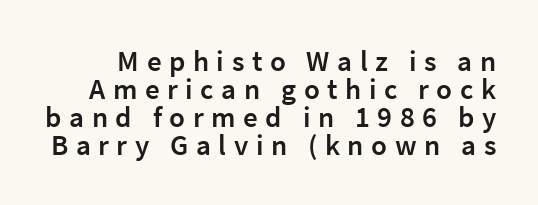
The image shows 29 px semibold sans-serif type, upright; set tight line spacing (0.96x), unusually wide letter spacing (+0.26 em), not underlined; low stroke contrast and a medium x-height.
